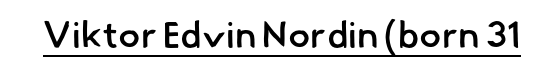
The image shows 37 px semibold sans-serif type; set normal letter spacing, underlined; low stroke contrast and a small x-height.
